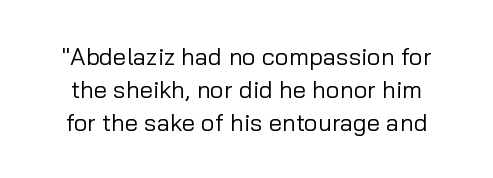
Q: Is the text bold? A: No.
Q: Is the text italic (slanted)? A: No, it is upright.
Q: Is the text underlined? A: No.
Q: Is the spacing between letters normal or unusually wide? A: Normal.
Q: Is the spacing between lines tight, normal or loose? A: Normal.
